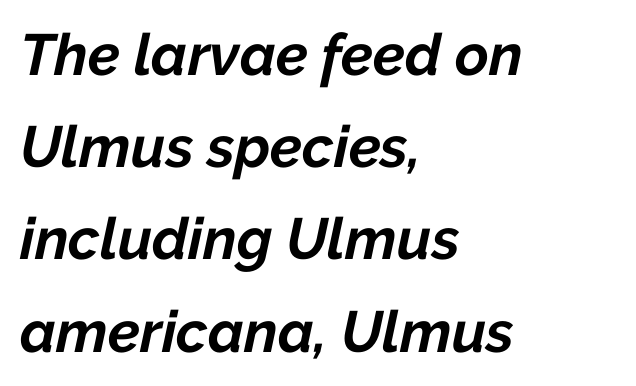
The space beneath each line is pristine and unruled. The type is set solid horizontally, with unmodified tracking. Typographic density is high because the face is bold. The letters are slanted; this is an italic face. Layout note: lines flush left. The rendering uses a moderate line-height, typical for paragraphs.
